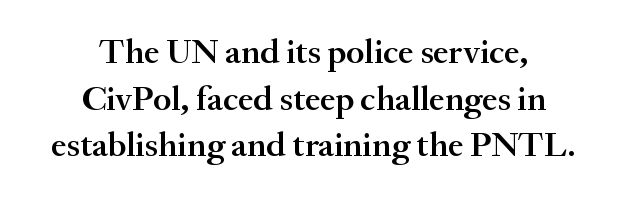
Q: Is the text bold? A: Semi-bold.
Q: Is the text italic (slanted)? A: No, it is upright.
Q: Is the typeface a serif or a sans-serif typeface? A: Serif.
Q: Is the text underlined? A: No.
Q: How is the paragraph aligned? A: Centered.
Q: Is the spacing between letters normal or unusually wide? A: Normal.
Q: Is the spacing between lines tight, normal or loose? A: Normal.
Q: Width (condensed, normal, or wide)? A: Normal.
Q: Stroke contrast? A: Medium.
Q: x-height? A: Small.
Q: Monospaced? A: No.
